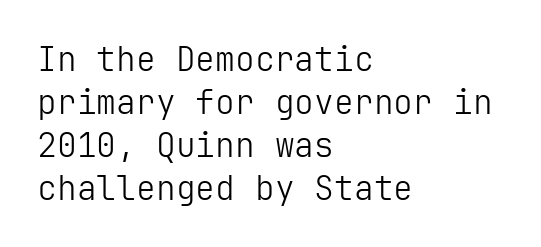
The image shows 33 px light sans-serif type, upright; set left-aligned, normal line spacing (1.3x), normal letter spacing, not underlined; low stroke contrast and a medium x-height.
